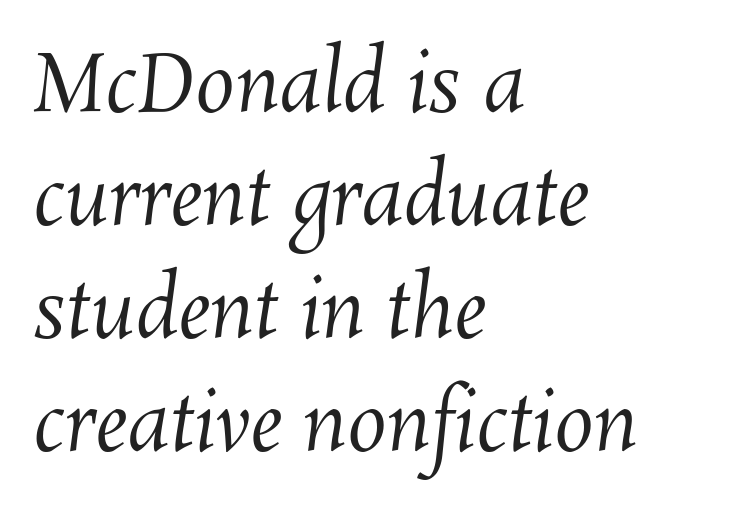
The image shows 79 px regular-weight type; set left-aligned, normal line spacing (1.43x), normal letter spacing, not underlined; medium stroke contrast and a medium x-height.
